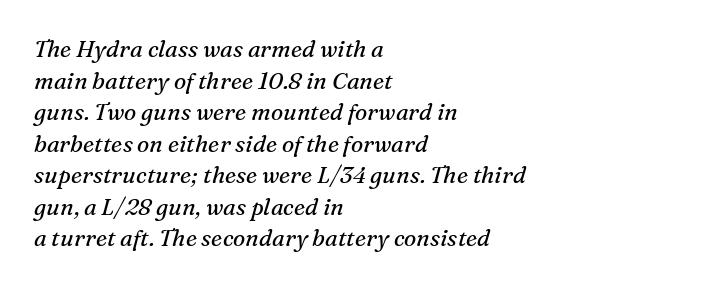
The image shows 23 px text type, italic (leaning right); set left-aligned, normal line spacing (1.37x), normal letter spacing, not underlined.
